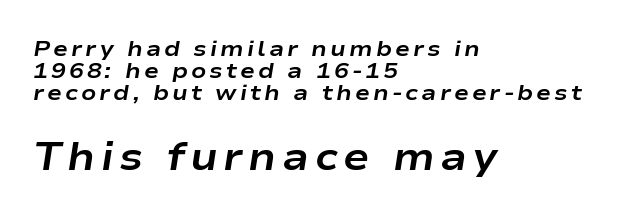
The image shows 39 px bold, wide type, italic (leaning right); set left-aligned, tight line spacing (1.0x), not underlined; the second (bottom) block is 1.77x larger; low stroke contrast and a medium x-height.
